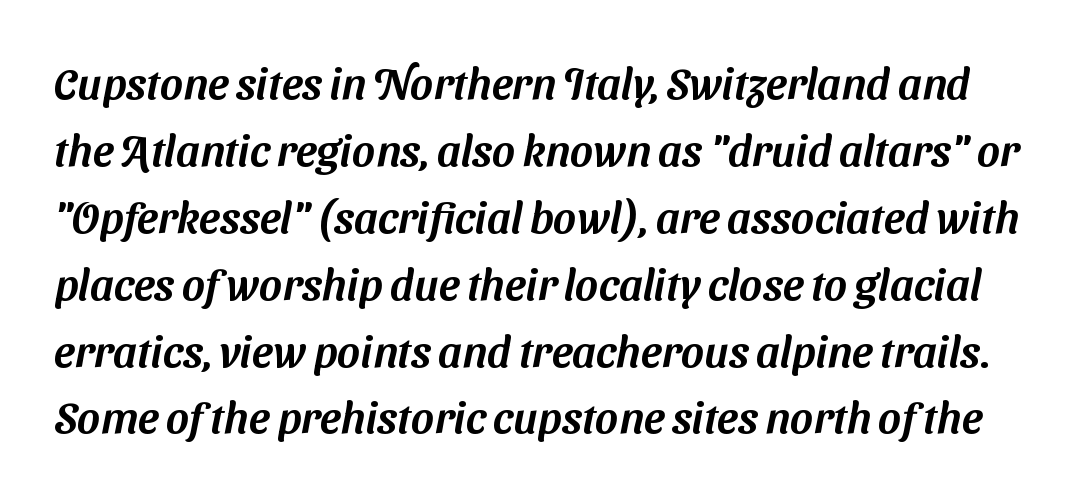
Only glyphs here, with clear space below each row. The passage shown is typeset with a sans-serif family. Characters follow at the spacing the type designer built in. Baseline-to-baseline distance is the conventional proportion of letter height. Each letter keeps its own natural width here, so spacing adapts to shape.
